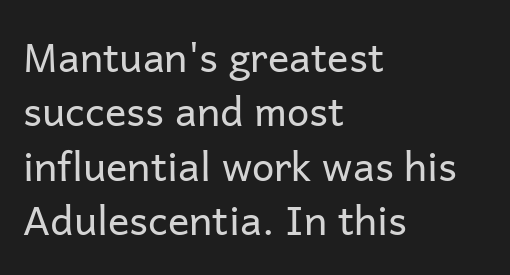
{"serif": "no", "italic": "no", "bold": "no", "weight": "regular", "width": "normal", "stroke_contrast": "low", "x_height": "medium", "monospaced": "no", "underline": "no", "align": "left", "line_spacing": "normal", "line_spacing_ratio": 1.36, "letter_spacing": "normal", "letter_spacing_em": 0.0, "glyph_px": 40}
